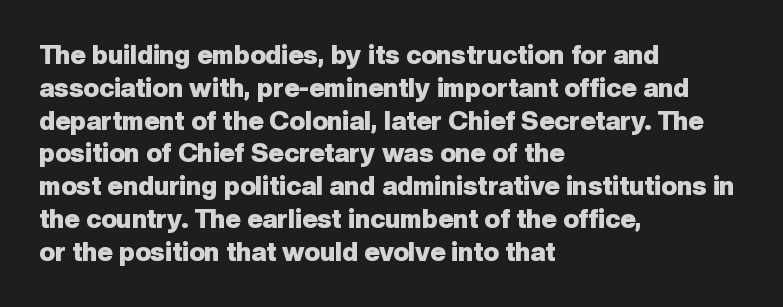
The image shows 26 px bold type, upright; set left-aligned, normal line spacing (1.26x), normal letter spacing, not underlined.
